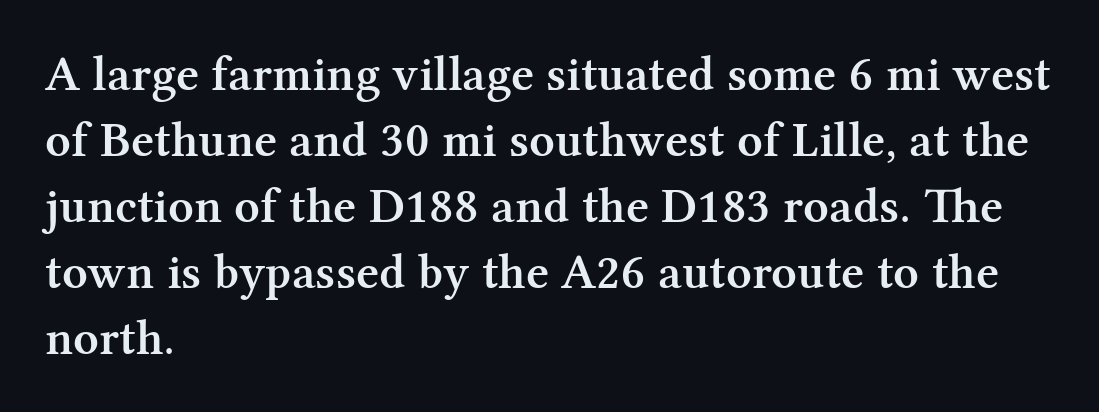
Q: Is the text bold? A: Semi-bold.
Q: Is the text italic (slanted)? A: No, it is upright.
Q: Is the typeface a serif or a sans-serif typeface? A: Serif.
Q: Is the text underlined? A: No.
Q: How is the paragraph aligned? A: Left-aligned.
Q: Is the spacing between letters normal or unusually wide? A: Normal.
Q: Is the spacing between lines tight, normal or loose? A: Normal.
Q: Width (condensed, normal, or wide)? A: Normal.
Q: Stroke contrast? A: Medium.
Q: x-height? A: Medium.
Q: Monospaced? A: No.
